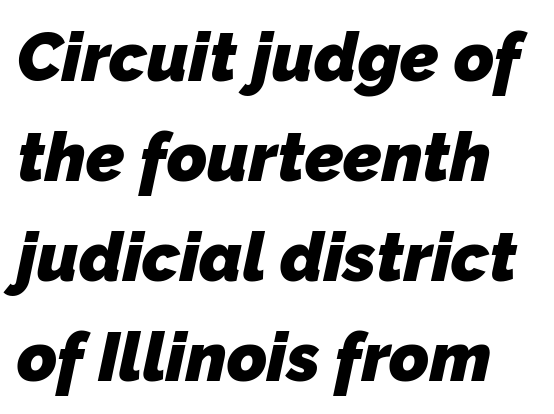
The passage shown has conventional tracking throughout. This sample uses a sans-serif face. The face used here is proportionally spaced, like ordinary book or web type. The line-height multiplier appears to be the usual default. Weight check: bold — yes, fully. Any mark beneath the type? The region is blank.
